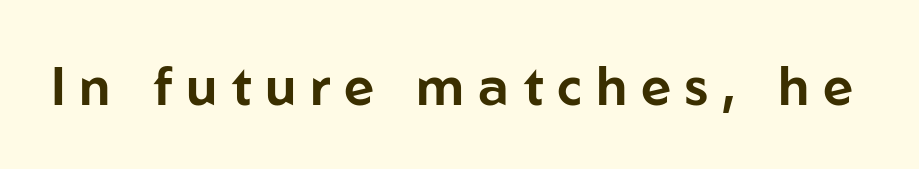
The image shows 53 px sans-serif type, upright; set unusually wide letter spacing (+0.26 em), not underlined; low stroke contrast and a medium x-height.
